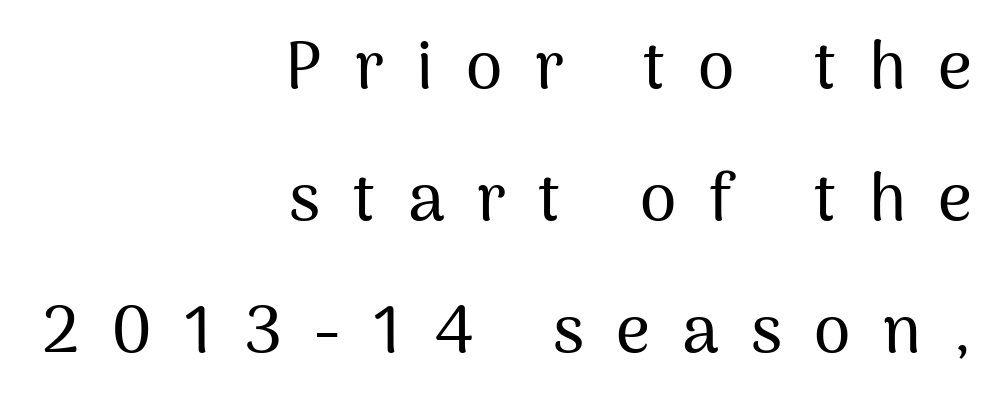
The image shows 66 px sans-serif type, upright; set right-aligned, loose line spacing (2.0x), unusually wide letter spacing (+0.49 em), not underlined; medium stroke contrast and a medium x-height.
